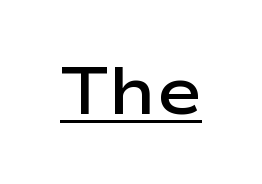
The lettering holds an erect, upright posture throughout. Here the designer chose a conventional face with non-uniform glyph widths. The characters look somewhat weighty, a semibold short of true bold. This rendering employs a face without finishing strokes, i.e., a sans-serif. The face used here is rendered with its standard letterfit.
